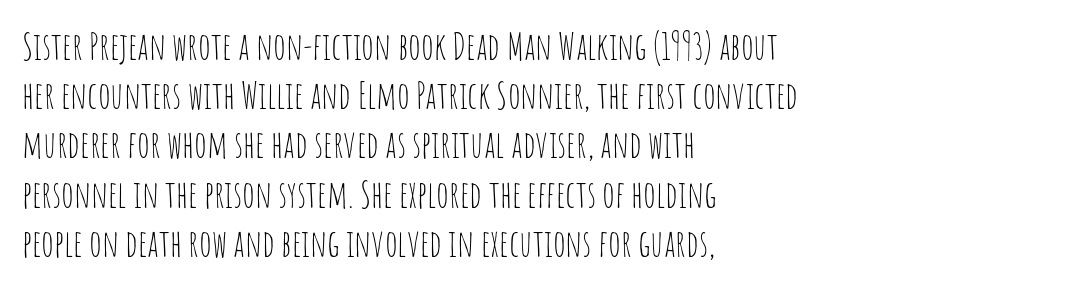
Spacing verdict: proportional, widths tailored to each character. Where is the straight margin? On the left. The typography opts for an upright posture over an oblique one. Serif or sans? Sans — the stroke terminals are bare. Nobody touched the tracking dial on this one. Weight: in the light-to-regular range.
